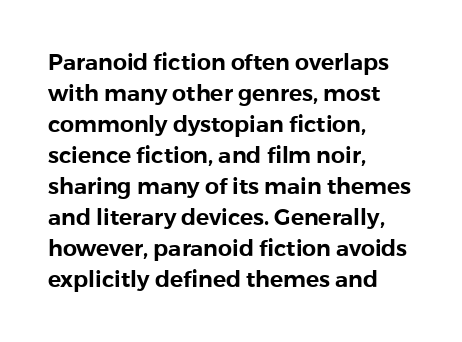
The image shows 22 px text type, upright; set left-aligned, normal line spacing (1.41x), normal letter spacing, not underlined.
